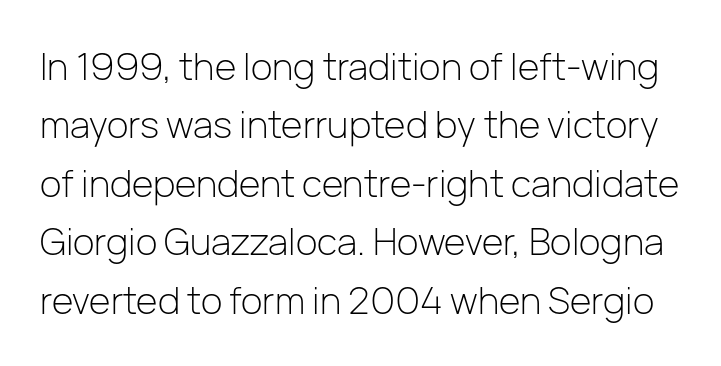
Q: Is the text bold? A: No.
Q: Is the text italic (slanted)? A: No, it is upright.
Q: Is the typeface a serif or a sans-serif typeface? A: Sans-serif.
Q: Is the text underlined? A: No.
Q: Is the spacing between letters normal or unusually wide? A: Normal.
Q: Is the spacing between lines tight, normal or loose? A: Normal.
Q: Width (condensed, normal, or wide)? A: Normal.
Q: Stroke contrast? A: Low.
Q: x-height? A: Medium.
Q: Monospaced? A: No.
